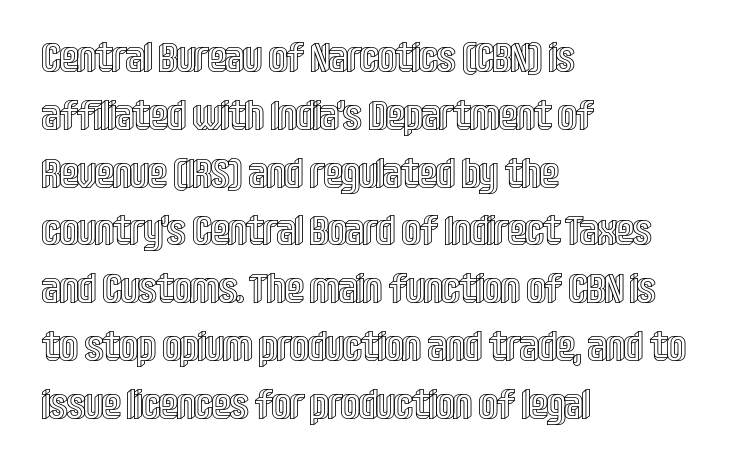
The image shows 41 px condensed type, upright; set left-aligned, normal line spacing (1.41x), normal letter spacing, not underlined; a large x-height.
